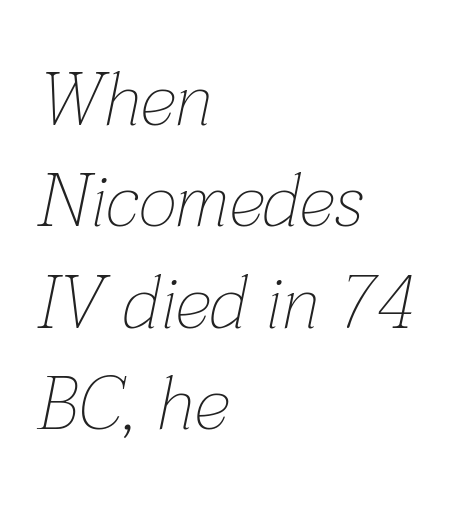
These lines were composed using italics. Varying glyph widths throughout — classic text-font behaviour. Interline gaps are of average width in this sample. Vertical stems look standard width or narrower in stroke.
